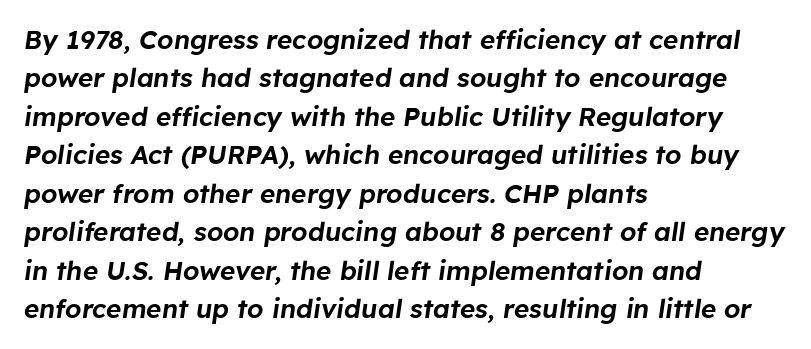
The image shows 26 px text type, italic (leaning right); set left-aligned, normal line spacing (1.48x), normal letter spacing, not underlined.
